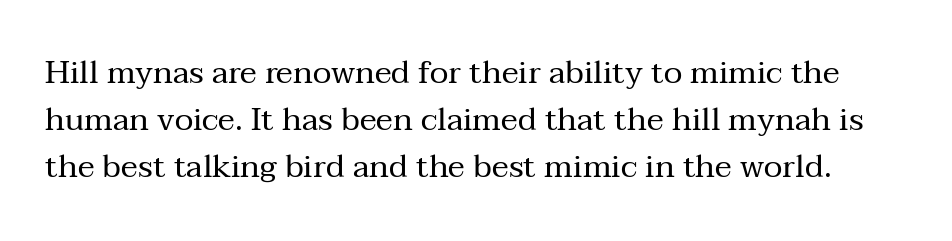
{"serif": "yes", "italic": "no", "bold": "no", "weight": "regular", "width": "normal", "stroke_contrast": "medium", "x_height": "medium", "monospaced": "no", "underline": "no", "line_spacing": "normal", "line_spacing_ratio": 1.47, "letter_spacing": "normal", "letter_spacing_em": 0.0, "glyph_px": 32}
